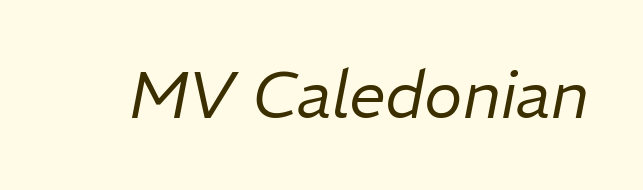
Q: Is the text bold? A: No.
Q: Is the text italic (slanted)? A: Yes, it leans right by about 11 degrees.
Q: Is the text underlined? A: No.
Q: Is the spacing between letters normal or unusually wide? A: Normal.
Q: Width (condensed, normal, or wide)? A: Normal.
Q: Stroke contrast? A: Low.
Q: x-height? A: Medium.
Q: Monospaced? A: No.
